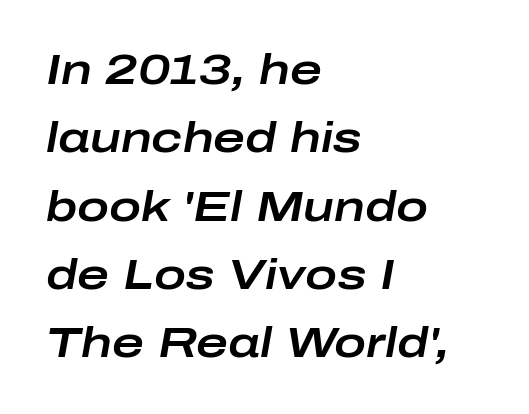
Emphasis-style slanted type is in use. Students, note that the glyphs here touch the page at normal intervals. Horizontal bands of white between lines are of average thickness. Rule under the text: the space is simply empty. Horizontal alignment here is leftward, the default for most running prose. Character widths vary here, with narrow letters taking less room than wide ones.
